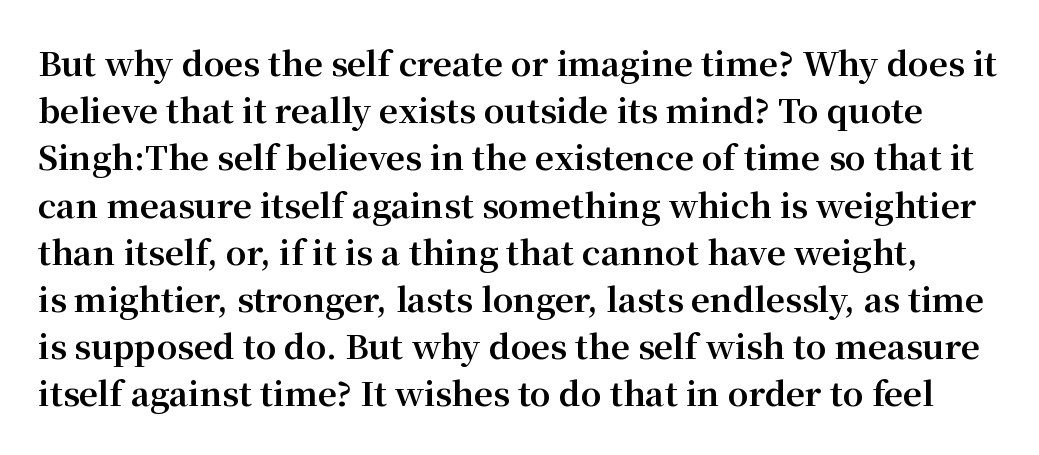
Q: Is the text bold? A: Yes.
Q: Is the text italic (slanted)? A: No, it is upright.
Q: Is the typeface a serif or a sans-serif typeface? A: Serif.
Q: Is the text underlined? A: No.
Q: Is the spacing between letters normal or unusually wide? A: Normal.
Q: Is the spacing between lines tight, normal or loose? A: Normal.
Q: Width (condensed, normal, or wide)? A: Normal.
Q: Stroke contrast? A: Medium.
Q: x-height? A: Medium.
Q: Monospaced? A: No.
